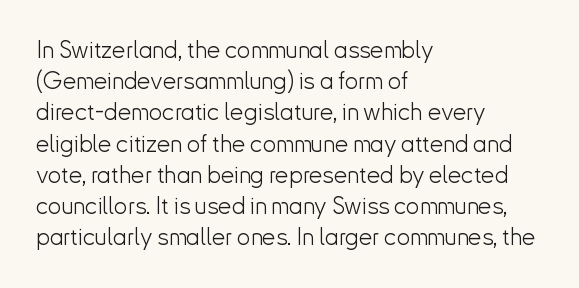
Q: Is the text bold? A: No.
Q: Is the text italic (slanted)? A: No, it is upright.
Q: Is the text underlined? A: No.
Q: How is the paragraph aligned? A: Left-aligned.
Q: Is the spacing between letters normal or unusually wide? A: Normal.
Q: Is the spacing between lines tight, normal or loose? A: Normal.
